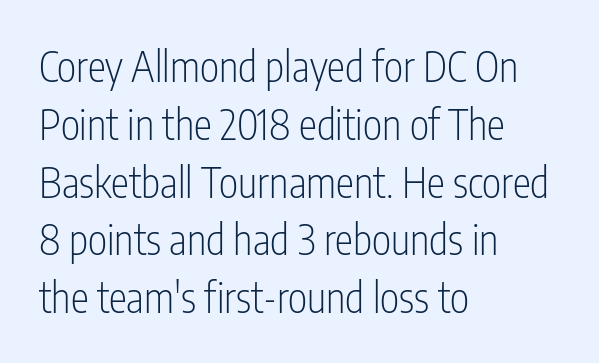
Q: Is the text bold? A: No.
Q: Is the text italic (slanted)? A: No, it is upright.
Q: Is the typeface a serif or a sans-serif typeface? A: Sans-serif.
Q: Is the text underlined? A: No.
Q: How is the paragraph aligned? A: Left-aligned.
Q: Is the spacing between letters normal or unusually wide? A: Normal.
Q: Is the spacing between lines tight, normal or loose? A: Normal.
Q: Width (condensed, normal, or wide)? A: Condensed.
Q: Stroke contrast? A: Low.
Q: x-height? A: Medium.
Q: Monospaced? A: No.
